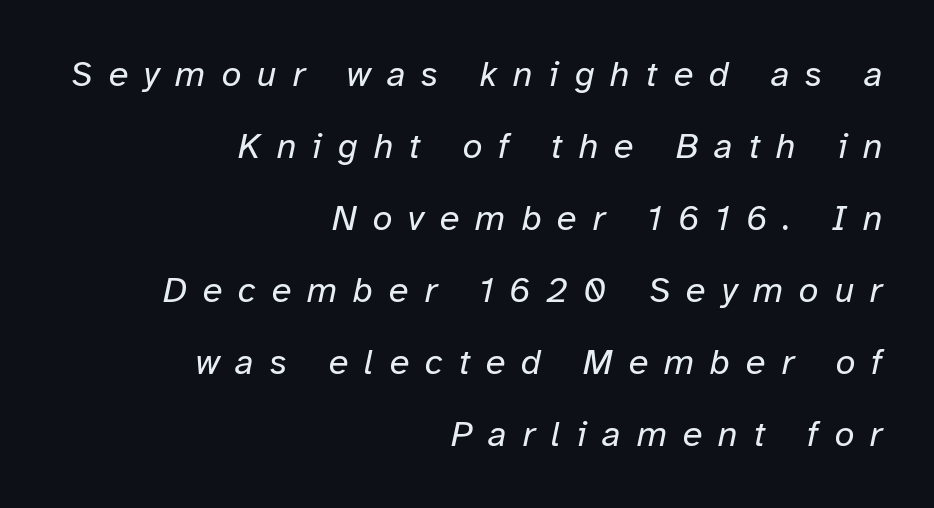
{"italic": "yes", "lean": "right", "slant_degrees": 12, "bold": "no", "weight": "regular", "width": "normal", "stroke_contrast": "low", "x_height": "medium", "monospaced": "no", "underline": "no", "align": "right", "line_spacing": "loose", "line_spacing_ratio": 2.0, "letter_spacing": "wide", "letter_spacing_em": 0.44, "glyph_px": 36}
